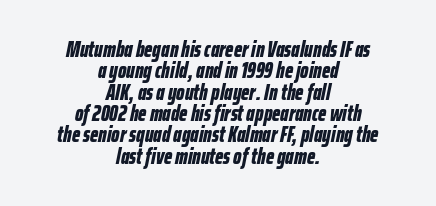
The line texture is even and compact thanks to regular tracking. Each new line begins almost immediately beneath the previous one. These lines stack symmetrically, like a column narrowing and widening about its center. This rendering features lettering with no underline.
